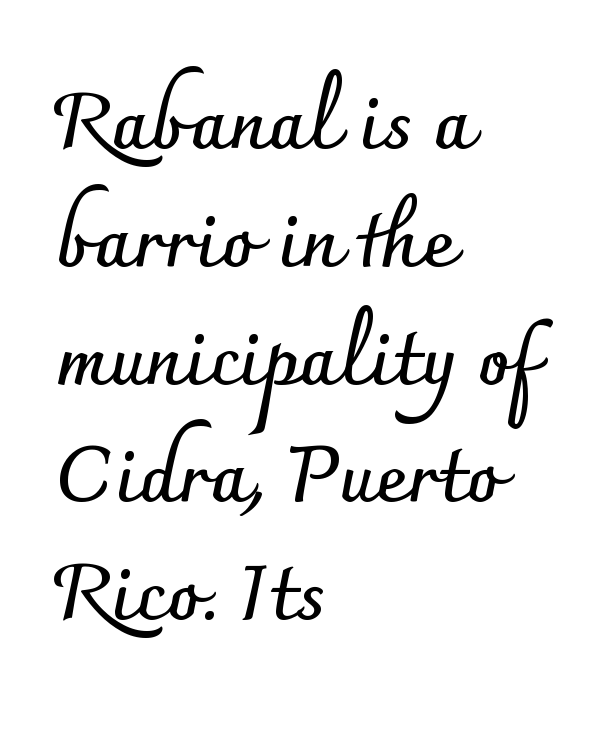
{"serif": "no", "bold": "yes", "weight": "semibold", "width": "normal", "stroke_contrast": "low", "x_height": "small", "monospaced": "no", "underline": "no", "align": "left", "line_spacing": "normal", "line_spacing_ratio": 1.53, "letter_spacing": "normal", "letter_spacing_em": 0.0, "glyph_px": 77}
